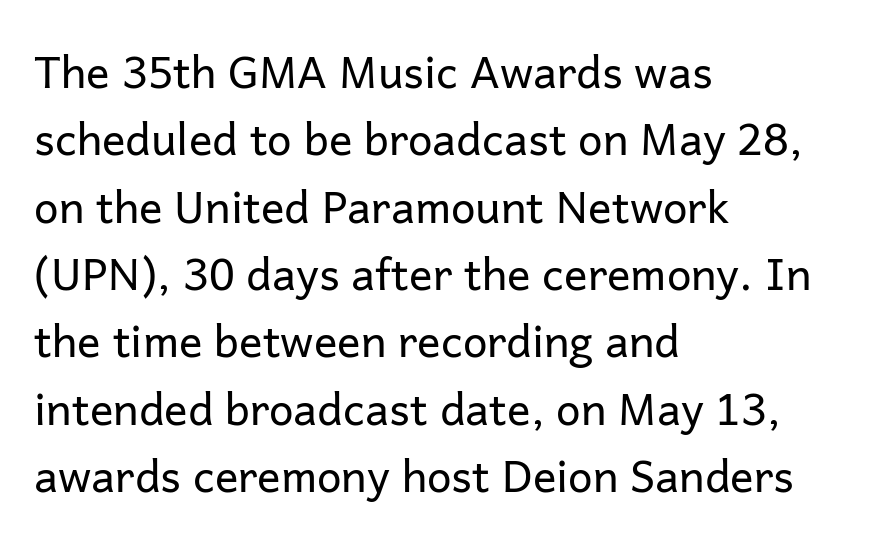
{"serif": "no", "italic": "no", "bold": "no", "weight": "regular", "width": "normal", "stroke_contrast": "low", "x_height": "medium", "monospaced": "no", "underline": "no", "align": "left", "line_spacing": "normal", "line_spacing_ratio": 1.53, "letter_spacing": "normal", "letter_spacing_em": 0.0, "glyph_px": 44}
